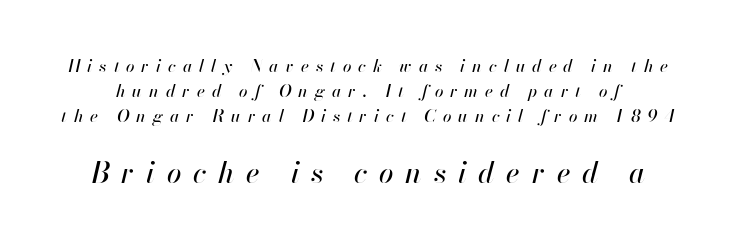
{"italic": "yes", "lean": "right", "slant_degrees": 13, "width": "normal", "stroke_contrast": "high", "x_height": "small", "monospaced": "no", "underline": "no", "line_spacing": "normal", "line_spacing_ratio": 1.47, "letter_spacing": "wide", "letter_spacing_em": 0.41, "larger_block": "second", "size_ratio": 1.71, "glyph_px": 29}
